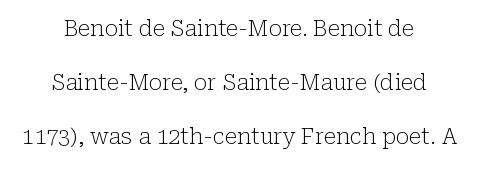
{"italic": "no", "bold": "no", "underline": "no", "align": "center", "line_spacing": "loose", "line_spacing_ratio": 2.46, "letter_spacing": "normal", "letter_spacing_em": 0.0, "glyph_px": 22}
